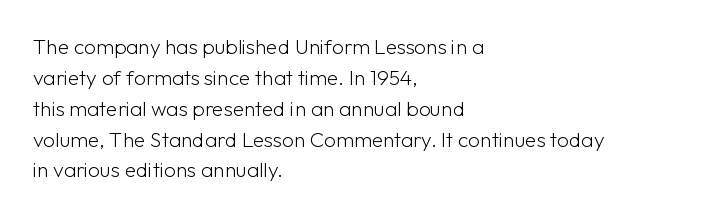
If you drew a line through each stem, it would be perfectly vertical. Leftover space on each line is placed entirely after the last word. The vertical gap from one line to the next is medium. The specimen omits any rule beneath the text block's lines.
